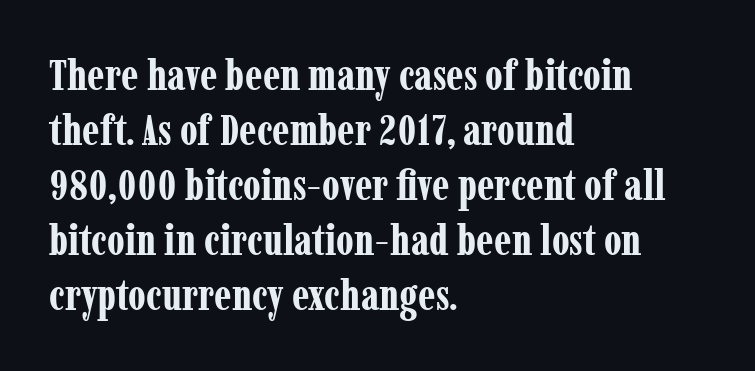
The image shows 43 px bold, condensed serif type, upright; set left-aligned, normal line spacing (1.28x), normal letter spacing, not underlined; low stroke contrast and a medium x-height.
